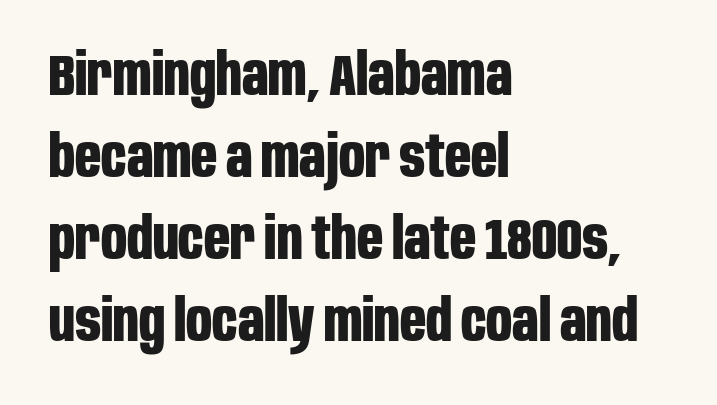
Q: Is the text bold? A: Yes.
Q: Is the text italic (slanted)? A: No, it is upright.
Q: Is the typeface a serif or a sans-serif typeface? A: Sans-serif.
Q: Is the text underlined? A: No.
Q: How is the paragraph aligned? A: Left-aligned.
Q: Is the spacing between letters normal or unusually wide? A: Normal.
Q: Is the spacing between lines tight, normal or loose? A: Normal.
Q: Width (condensed, normal, or wide)? A: Condensed.
Q: Stroke contrast? A: Low.
Q: x-height? A: Large.
Q: Monospaced? A: No.
